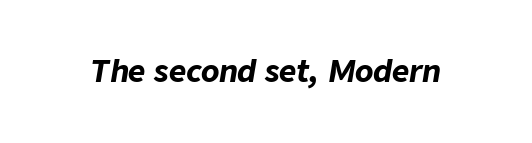
{"italic": "yes", "lean": "right", "slant_degrees": 9, "bold": "yes", "weight": "bold", "width": "normal", "stroke_contrast": "low", "x_height": "medium", "monospaced": "no", "underline": "no", "letter_spacing": "normal", "letter_spacing_em": 0.0, "glyph_px": 30}
